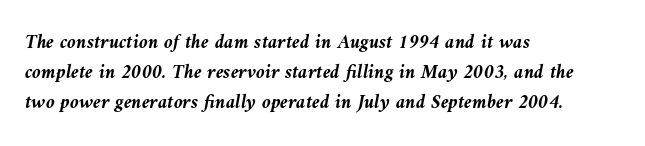
{"italic": "yes", "lean": "left", "slant_degrees": 10, "bold": "yes", "underline": "no", "align": "left", "line_spacing": "normal", "line_spacing_ratio": 1.49, "letter_spacing": "normal", "letter_spacing_em": 0.0, "glyph_px": 20}
